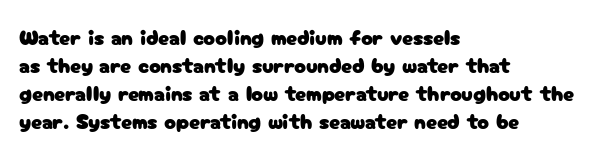
{"italic": "no", "underline": "no", "align": "left", "line_spacing": "normal", "line_spacing_ratio": 1.27, "letter_spacing": "normal", "letter_spacing_em": 0.0, "glyph_px": 22}
